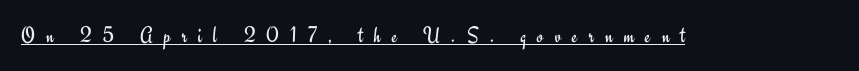
The specimen includes a rule beneath the text block's lines. Unbolded letterforms with no extra heft. Look at the tracking — it's clearly loosened, letters drifting apart.
